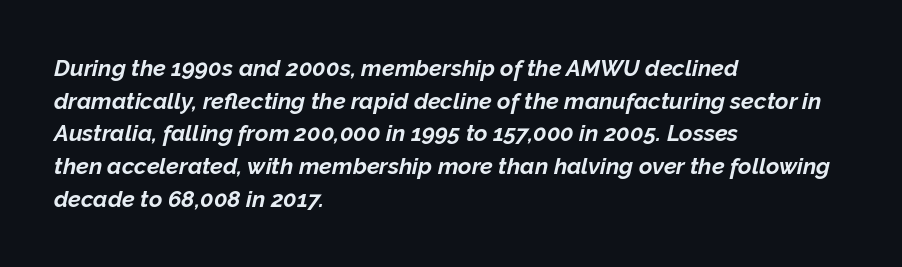
The image shows 23 px bold type, italic (leaning right); set left-aligned, normal line spacing (1.42x), normal letter spacing, not underlined.
